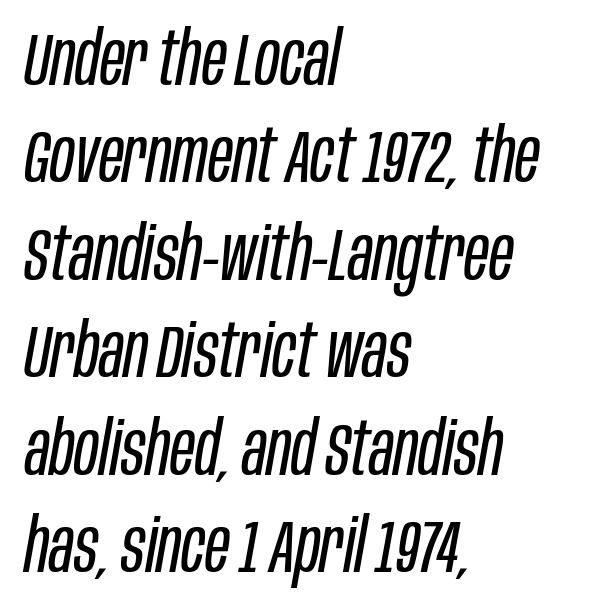
The image shows 75 px regular-weight, condensed type, italic (leaning right); set left-aligned, normal line spacing (1.3x), normal letter spacing, not underlined; low stroke contrast and a large x-height.
